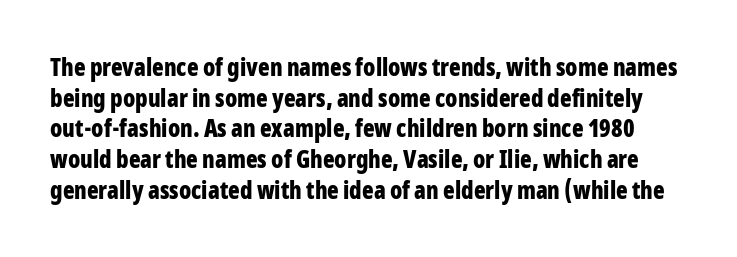
Q: Is the text bold? A: Yes.
Q: Is the text italic (slanted)? A: No, it is upright.
Q: Is the text underlined? A: No.
Q: Is the spacing between letters normal or unusually wide? A: Normal.
Q: Is the spacing between lines tight, normal or loose? A: Normal.
